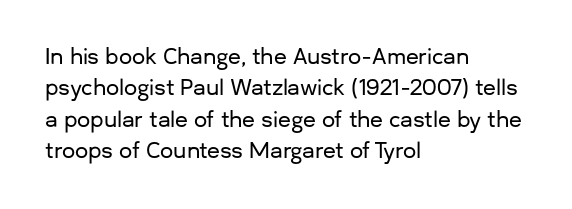
Q: Is the text italic (slanted)? A: No, it is upright.
Q: Is the text underlined? A: No.
Q: How is the paragraph aligned? A: Left-aligned.
Q: Is the spacing between letters normal or unusually wide? A: Normal.
Q: Is the spacing between lines tight, normal or loose? A: Normal.
